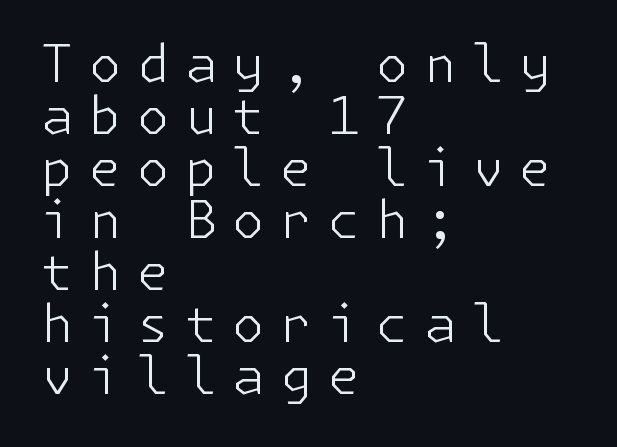
Stroke terminals: plain, sans-serif. Does the leading feel generous? Not at all — it's pinched. Stem width sits at or under what a default text font uses. If you drew a line through each stem, it would be perfectly vertical. All the whitespace from short lines collects on the right. Words appear elongated and porous because spacing is wide.
